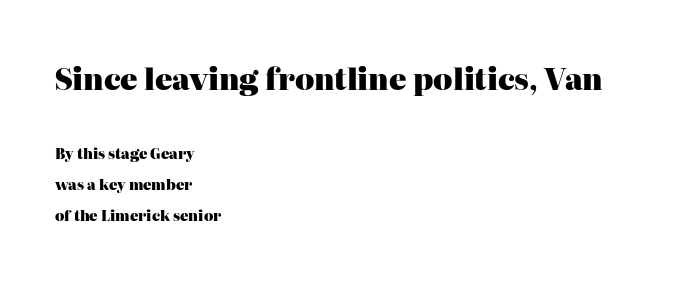
The image shows 29 px heavy serif type, upright; set left-aligned, loose line spacing (2.2x), normal letter spacing, not underlined; the first (top) block is 2.07x larger; high stroke contrast and a medium x-height.
